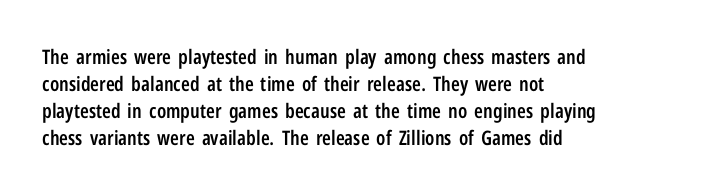
Q: Is the text bold? A: Semi-bold.
Q: Is the text italic (slanted)? A: No, it is upright.
Q: Is the text underlined? A: No.
Q: How is the paragraph aligned? A: Left-aligned.
Q: Is the spacing between letters normal or unusually wide? A: Normal.
Q: Is the spacing between lines tight, normal or loose? A: Normal.
